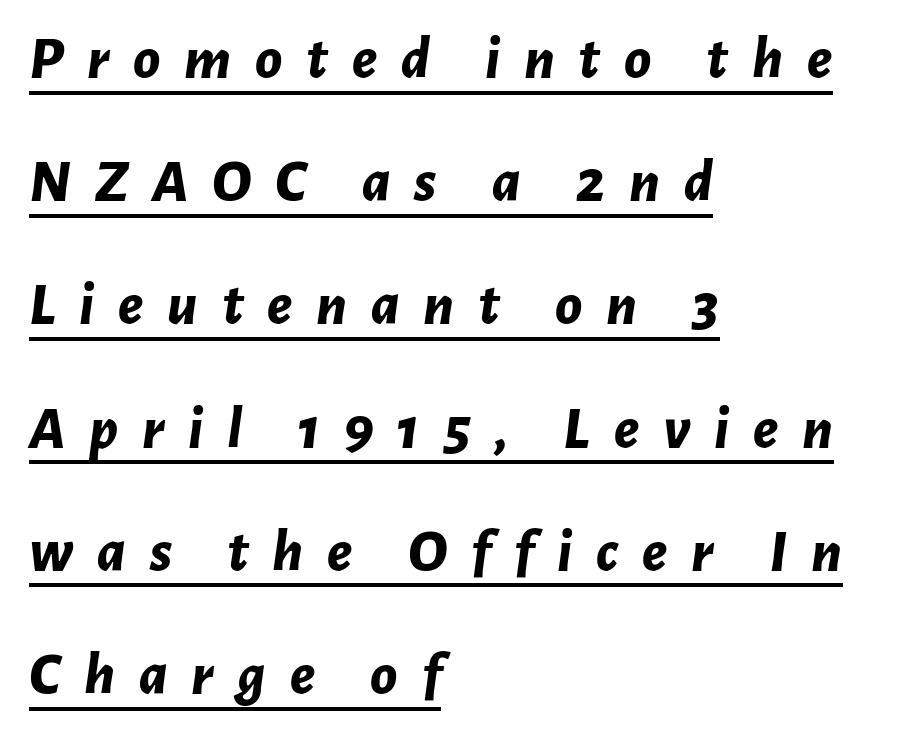
{"italic": "yes", "lean": "right", "slant_degrees": 7, "bold": "yes", "weight": "bold", "width": "normal", "stroke_contrast": "low", "x_height": "medium", "monospaced": "no", "underline": "yes", "align": "left", "line_spacing": "loose", "line_spacing_ratio": 2.02, "letter_spacing": "wide", "letter_spacing_em": 0.39, "glyph_px": 61}
